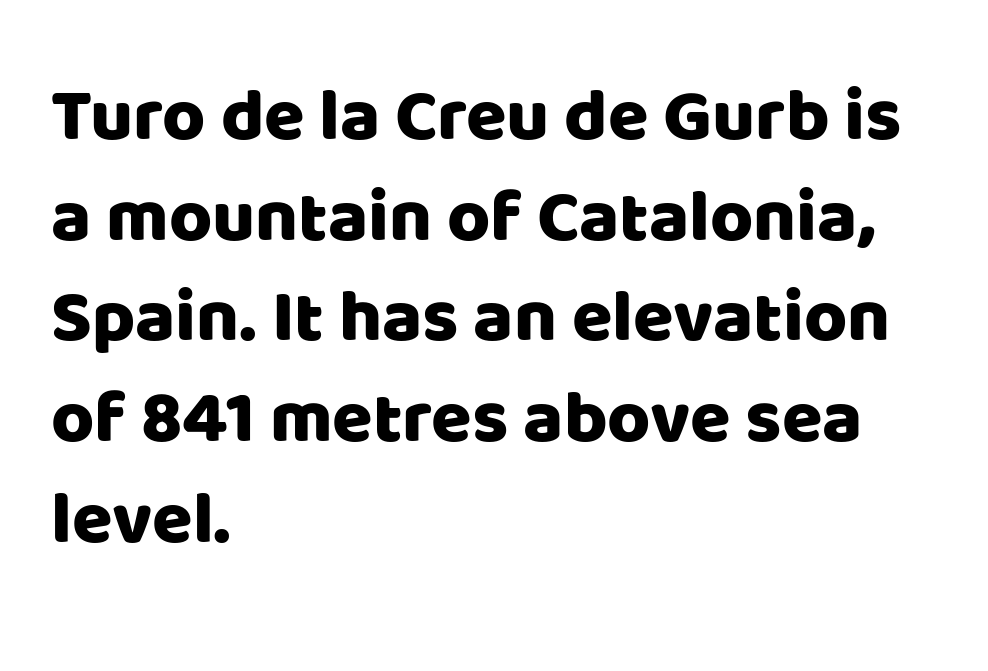
{"serif": "no", "italic": "no", "width": "normal", "stroke_contrast": "low", "x_height": "large", "monospaced": "no", "underline": "no", "align": "left", "line_spacing": "normal", "line_spacing_ratio": 1.36, "letter_spacing": "normal", "letter_spacing_em": 0.0, "glyph_px": 74}
